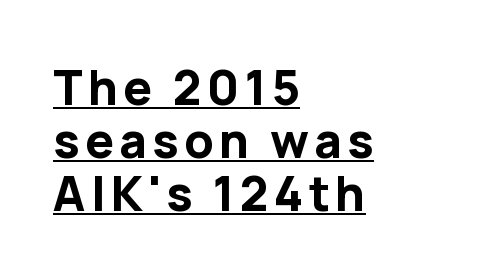
The image shows 48 px bold sans-serif type, upright; set left-aligned, tight line spacing (1.1x), underlined; low stroke contrast and a medium x-height.
